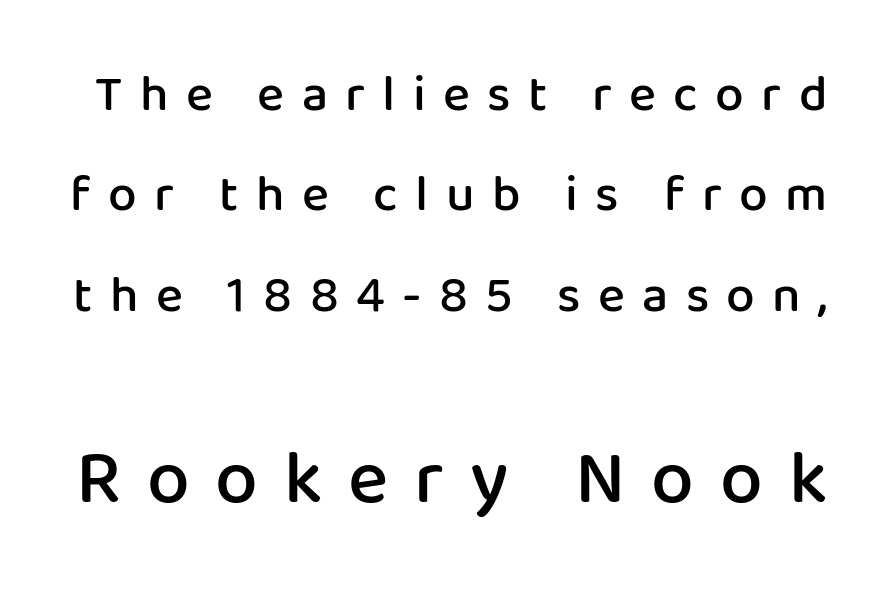
{"serif": "no", "italic": "no", "bold": "semi", "weight": "semibold", "width": "normal", "stroke_contrast": "low", "x_height": "medium", "monospaced": "no", "underline": "no", "line_spacing": "loose", "line_spacing_ratio": 1.97, "letter_spacing": "wide", "letter_spacing_em": 0.34, "larger_block": "second", "size_ratio": 1.49, "glyph_px": 76}
